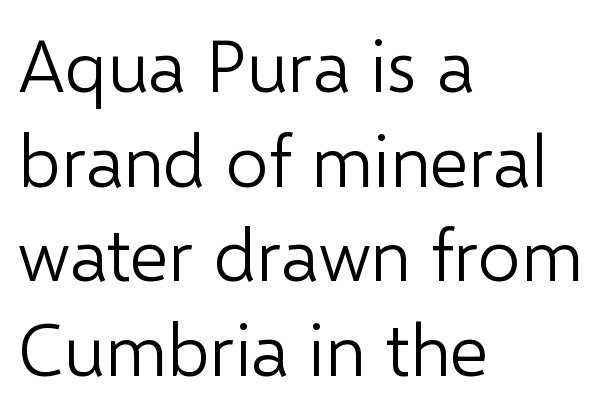
A typesetter would call this leading conventional body-copy spacing. Are there feet on the stems? There aren't — it's a sans. Is this a fixed-width face? No — the glyphs have proportional, varying widths. No chunkiness to these letters — they're not bold. The typesetter chose a ragged-right arrangement here. This rendering leaves character spacing at its baseline value.
